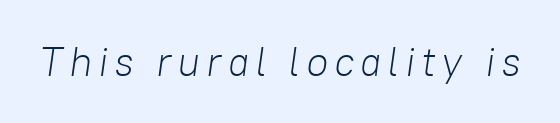
The image shows 41 px light type, italic (leaning right); set not underlined; low stroke contrast and a medium x-height.
